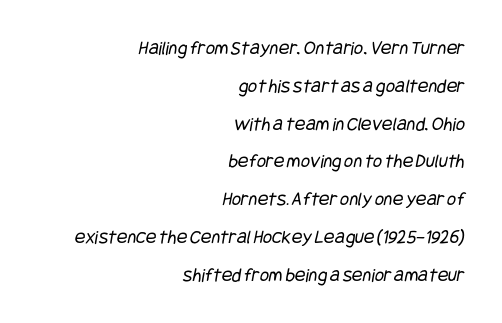
The image shows 20 px text type; set right-aligned, line spacing 1.89x, normal letter spacing, not underlined.
